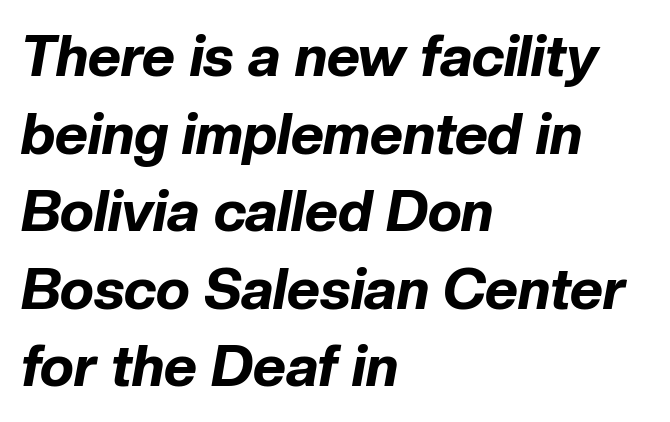
The image shows 57 px bold type, italic (leaning right); set left-aligned, normal line spacing (1.36x), normal letter spacing, not underlined; low stroke contrast and a medium x-height.
